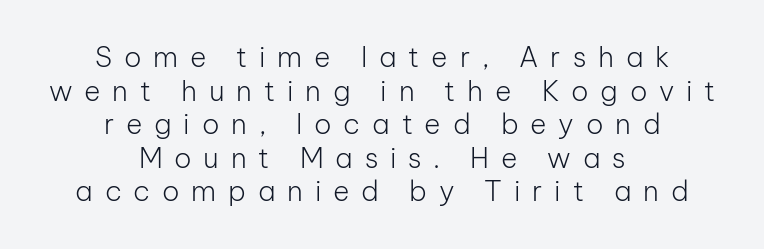
{"serif": "no", "italic": "no", "bold": "no", "weight": "light", "width": "normal", "stroke_contrast": "low", "x_height": "medium", "monospaced": "no", "underline": "no", "align": "center", "line_spacing_ratio": 1.2, "letter_spacing": "wide", "letter_spacing_em": 0.42, "glyph_px": 28}
